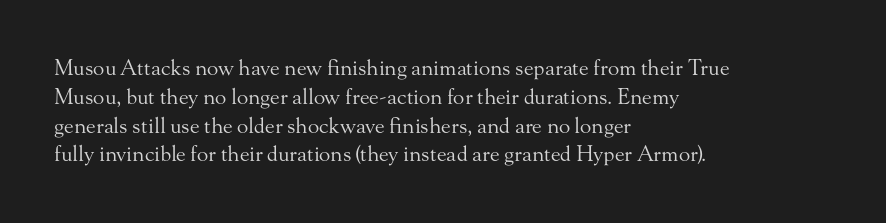
Q: Is the text bold? A: No.
Q: Is the text italic (slanted)? A: No, it is upright.
Q: Is the text underlined? A: No.
Q: How is the paragraph aligned? A: Left-aligned.
Q: Is the spacing between letters normal or unusually wide? A: Normal.
Q: Is the spacing between lines tight, normal or loose? A: Normal.
